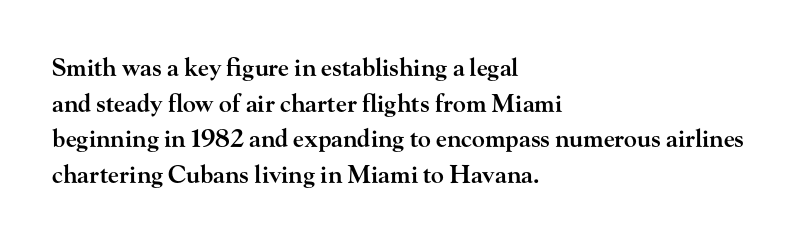
Q: Is the text bold? A: Semi-bold.
Q: Is the text italic (slanted)? A: No, it is upright.
Q: Is the text underlined? A: No.
Q: How is the paragraph aligned? A: Left-aligned.
Q: Is the spacing between letters normal or unusually wide? A: Normal.
Q: Is the spacing between lines tight, normal or loose? A: Normal.
